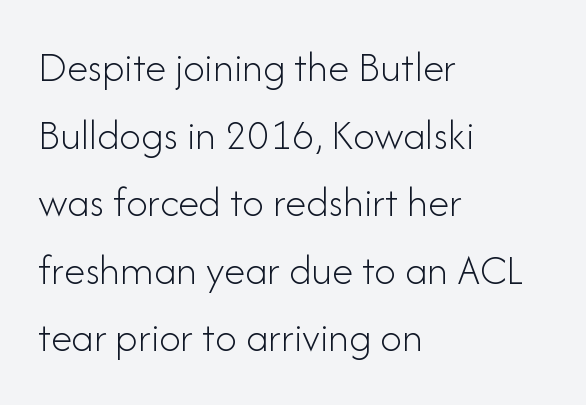
{"serif": "no", "italic": "no", "bold": "no", "weight": "light", "width": "normal", "stroke_contrast": "low", "x_height": "small", "monospaced": "no", "underline": "no", "align": "left", "line_spacing": "normal", "line_spacing_ratio": 1.57, "letter_spacing": "normal", "letter_spacing_em": 0.0, "glyph_px": 43}
